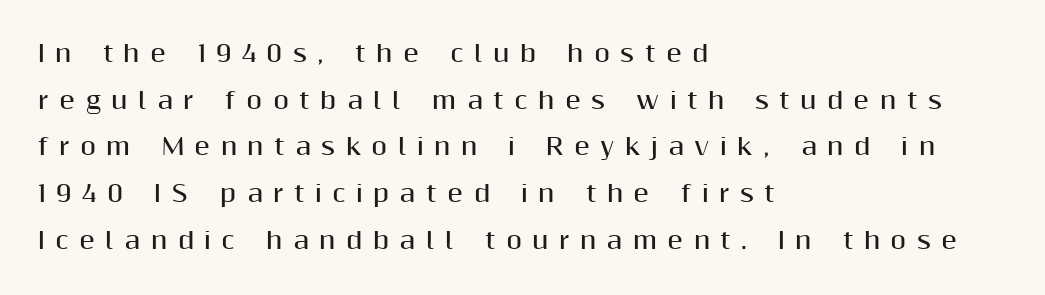
{"italic": "no", "bold": "yes", "underline": "no", "align": "left", "line_spacing": "loose", "line_spacing_ratio": 2.03, "letter_spacing": "wide", "letter_spacing_em": 0.45, "glyph_px": 23}
